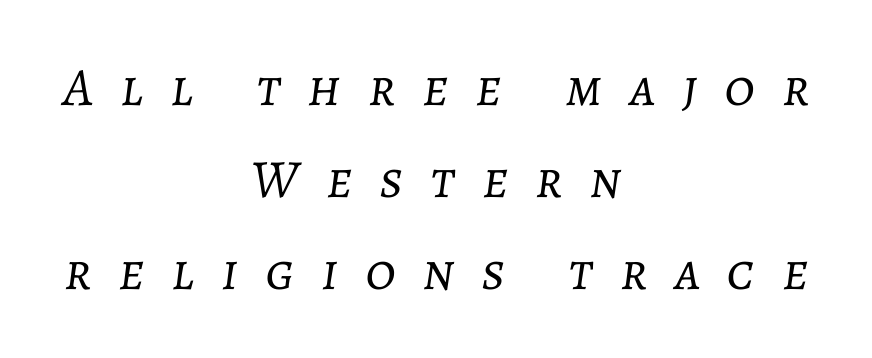
Underline: absent. Characters follow at a spacing far wider than the type designer built in. Style check: oblique. Casual observation: everything's sitting right in the middle. Successive baselines arrive at the customary interval.
